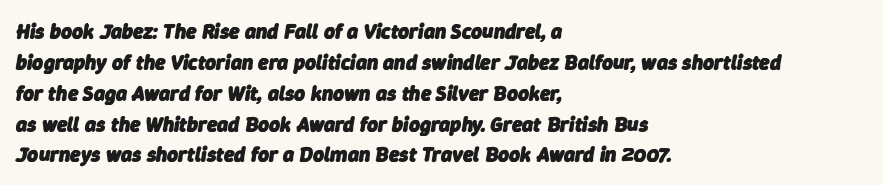
Caption: bold face, heavy strokes. Lines of text with bare space underneath. These lines stack with their left ends in a neat column. These lines sit exactly where default settings would place them. The axis of the letterforms is tilted away from vertical. A typesetter would call this zero additional tracking.
